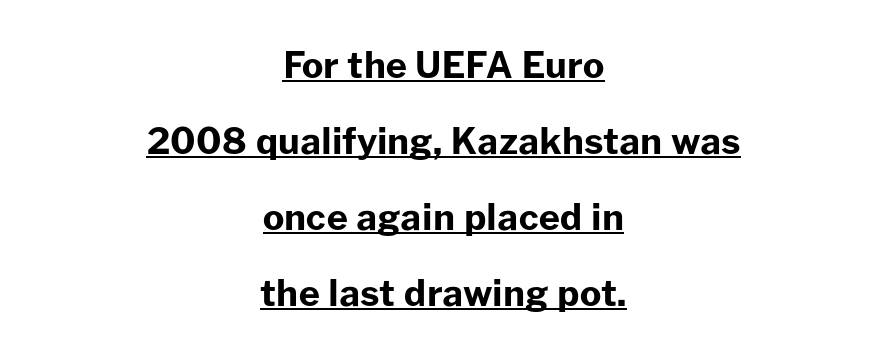
The image shows 36 px bold sans-serif type, upright; set centered, loose line spacing (2.11x), normal letter spacing, underlined; low stroke contrast and a medium x-height.
